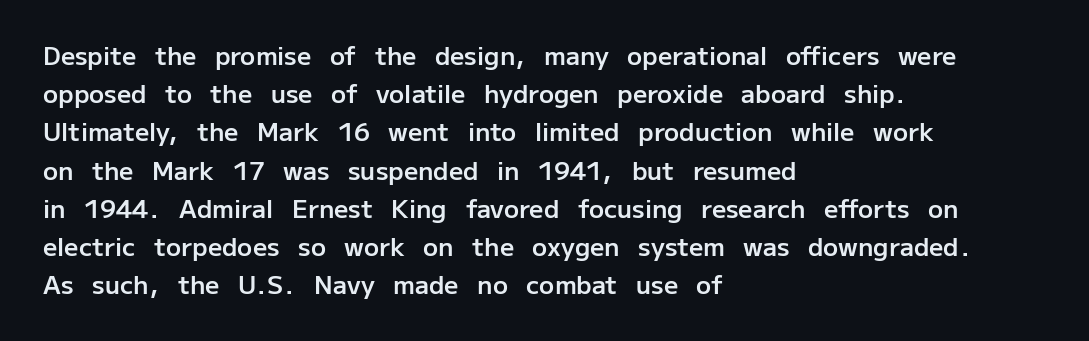
Q: Is the text bold? A: Semi-bold.
Q: Is the text italic (slanted)? A: No, it is upright.
Q: Is the text underlined? A: No.
Q: How is the paragraph aligned? A: Left-aligned.
Q: Is the spacing between letters normal or unusually wide? A: Normal.
Q: Is the spacing between lines tight, normal or loose? A: Normal.
